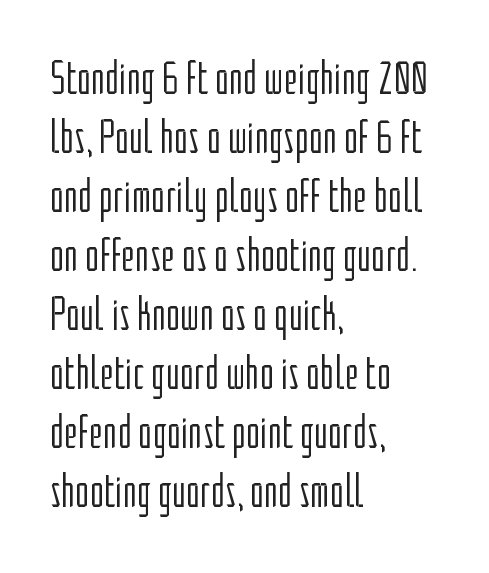
Q: Is the text bold? A: No.
Q: Is the text italic (slanted)? A: No, it is upright.
Q: Is the typeface a serif or a sans-serif typeface? A: Sans-serif.
Q: Is the text underlined? A: No.
Q: How is the paragraph aligned? A: Left-aligned.
Q: Is the spacing between letters normal or unusually wide? A: Normal.
Q: Width (condensed, normal, or wide)? A: Condensed.
Q: Stroke contrast? A: Low.
Q: x-height? A: Medium.
Q: Monospaced? A: No.
